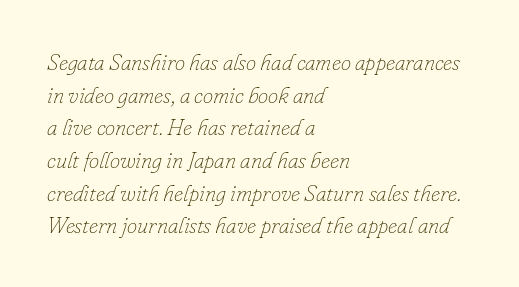
The image shows 23 px text type, italic (leaning right); set left-aligned, normal line spacing (1.42x), normal letter spacing, not underlined.
